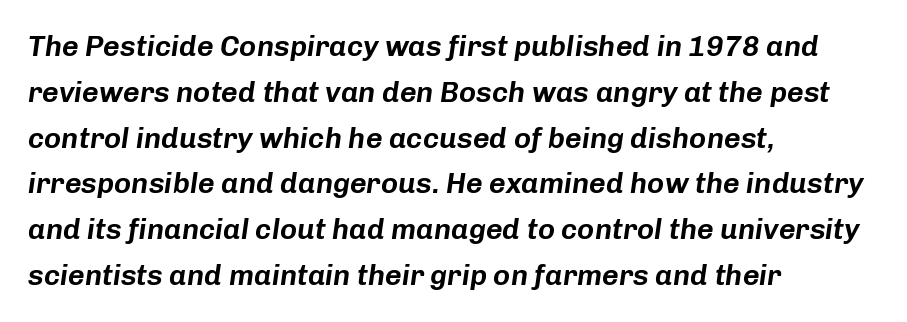
{"italic": "yes", "lean": "right", "slant_degrees": 8, "width": "normal", "stroke_contrast": "low", "x_height": "medium", "monospaced": "no", "underline": "no", "align": "left", "line_spacing": "normal", "line_spacing_ratio": 1.58, "letter_spacing": "normal", "letter_spacing_em": 0.0, "glyph_px": 29}
